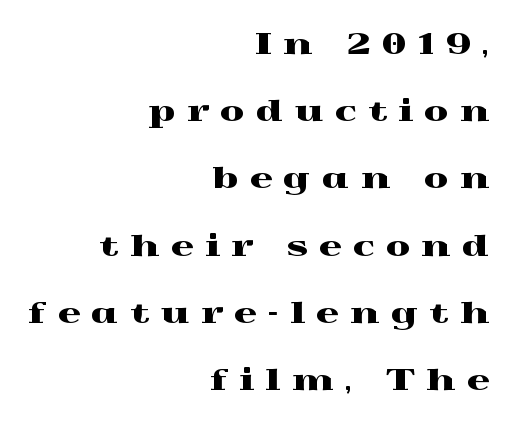
{"serif": "yes", "italic": "no", "width": "wide", "x_height": "medium", "monospaced": "no", "underline": "no", "align": "right", "line_spacing": "loose", "line_spacing_ratio": 2.4, "letter_spacing": "wide", "letter_spacing_em": 0.42, "glyph_px": 28}
